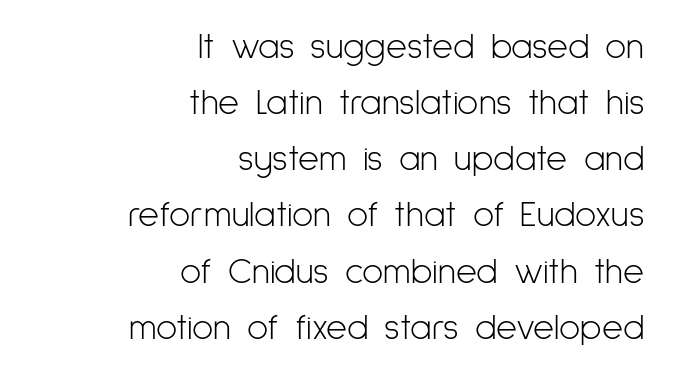
{"serif": "no", "italic": "no", "bold": "no", "weight": "light", "width": "condensed", "stroke_contrast": "low", "x_height": "medium", "monospaced": "no", "underline": "no", "align": "right", "line_spacing": "normal", "line_spacing_ratio": 1.56, "letter_spacing": "normal", "letter_spacing_em": 0.0, "glyph_px": 36}
